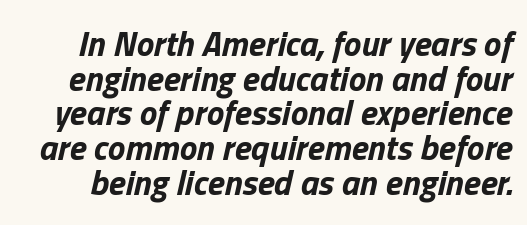
Q: Is the text bold? A: Yes.
Q: Is the text italic (slanted)? A: Yes, it leans right by about 13 degrees.
Q: Is the text underlined? A: No.
Q: Is the spacing between letters normal or unusually wide? A: Normal.
Q: Is the spacing between lines tight, normal or loose? A: Tight.
Q: Width (condensed, normal, or wide)? A: Normal.
Q: Stroke contrast? A: Low.
Q: x-height? A: Medium.
Q: Monospaced? A: No.
